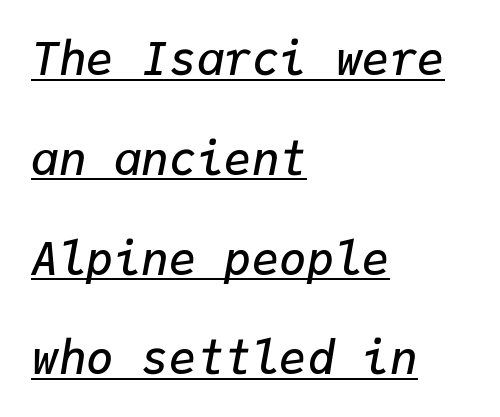
Emphasis is given by a line drawn under the lettering. Characters follow at the spacing the type designer built in. A student would call this left alignment; a typographer would say flush left, rag right. Would a proofreader flag this as italicized? Yes. Students, observe: this is what heavily led, spacious text looks like. These lines are rendered in a fixed-pitch font.
